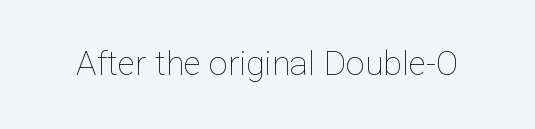
Spacing verdict: proportional, widths tailored to each character. No extra tracking has been applied to these lines. These glyphs show unthickened strokes, regular width or finer. Check the space under the baseline: it is left empty. Tall strokes in this sample are plumb rather than angled.
